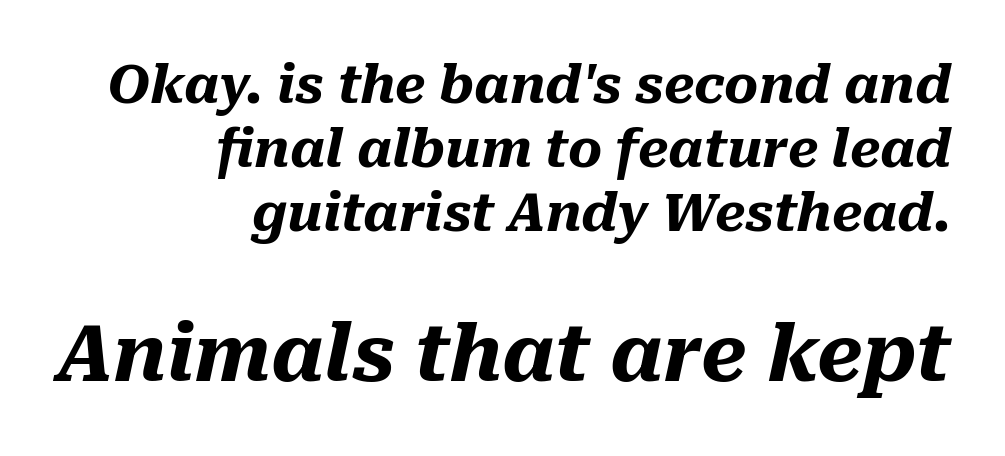
The image shows 78 px heavy type, italic (leaning right); set right-aligned, line spacing 1.23x, normal letter spacing, not underlined; the second (bottom) block is 1.5x larger; medium stroke contrast and a medium x-height.
